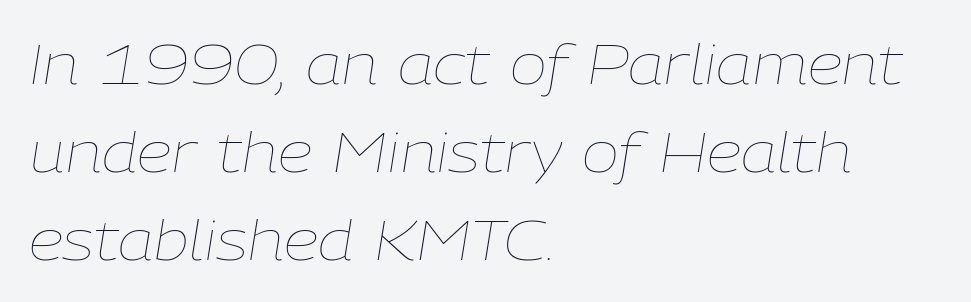
The passage shown is not bold in any degree. The face used here is proportionally spaced, like ordinary book or web type. It's the slanting kind of type. In terms of leading, this rendering sits right in the middle. Check under the words: just untouched page. The rendering anchors every line to the left-hand side.
